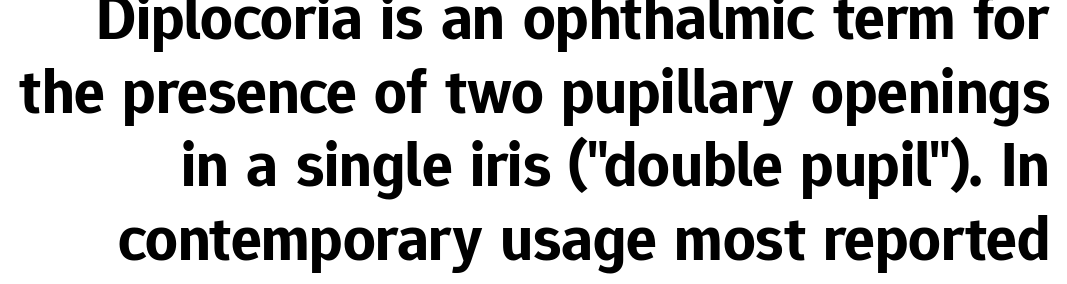
{"serif": "no", "italic": "no", "bold": "yes", "weight": "bold", "width": "normal", "stroke_contrast": "low", "x_height": "medium", "monospaced": "no", "underline": "no", "line_spacing": "tight", "line_spacing_ratio": 1.15, "letter_spacing": "normal", "letter_spacing_em": 0.0, "glyph_px": 64}
